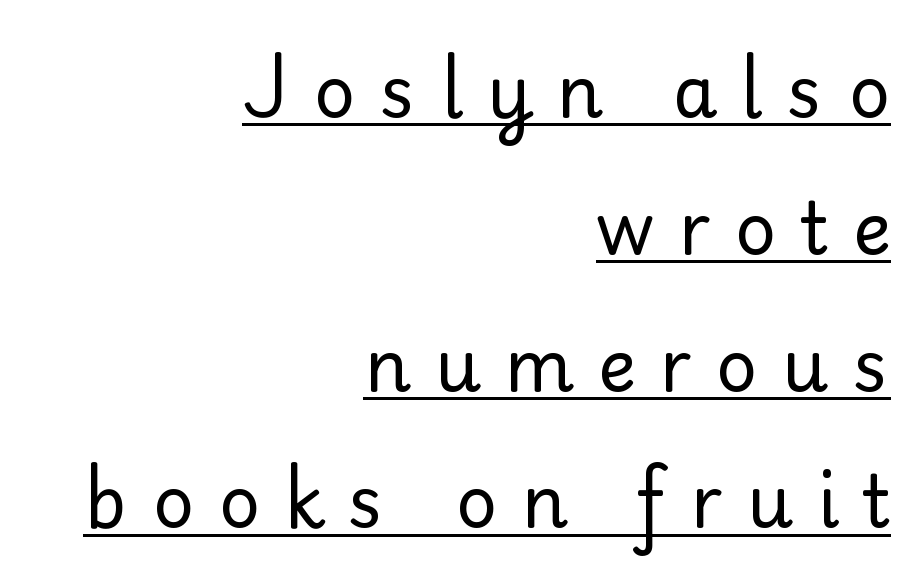
Q: Is the text bold? A: No.
Q: Is the text italic (slanted)? A: No, it is upright.
Q: Is the typeface a serif or a sans-serif typeface? A: Serif.
Q: Is the text underlined? A: Yes.
Q: How is the paragraph aligned? A: Right-aligned.
Q: Is the spacing between letters normal or unusually wide? A: Unusually wide.
Q: Is the spacing between lines tight, normal or loose? A: Loose.
Q: Width (condensed, normal, or wide)? A: Normal.
Q: Stroke contrast? A: Low.
Q: x-height? A: Small.
Q: Monospaced? A: No.
